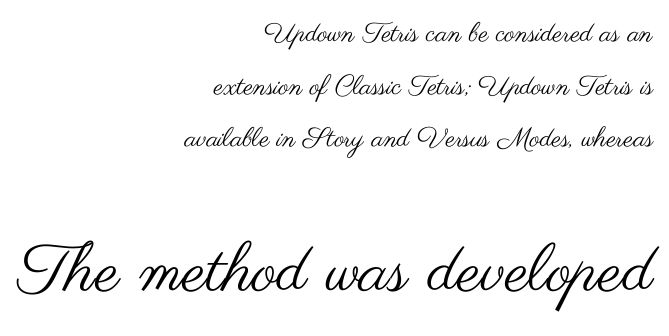
The image shows 67 px regular-weight, wide sans-serif type; set right-aligned, loose line spacing (1.95x), normal letter spacing, not underlined; the second (bottom) block is 2.48x larger; medium stroke contrast and a small x-height.
